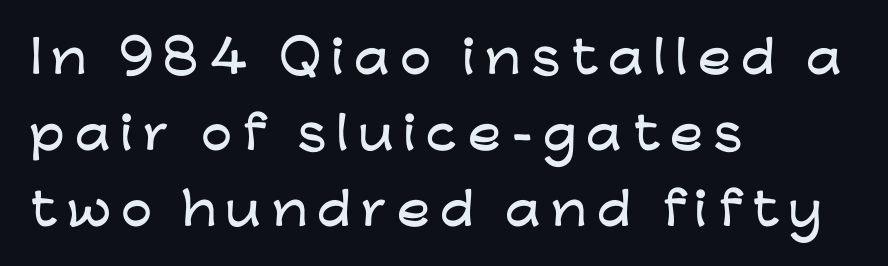
These lines are rendered in a variable-pitch font. Unmarked baselines from the first word to the last. These lines are composed in type without serifs. Posture: straight, roman, zero tilt. Does extra space separate the letters? Yes, quite a lot of it.
